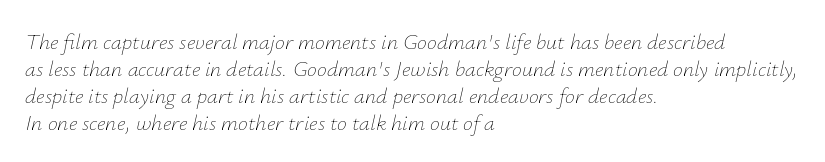
The image shows 22 px text type, italic (leaning right); set left-aligned, line spacing 1.22x, normal letter spacing, not underlined.
